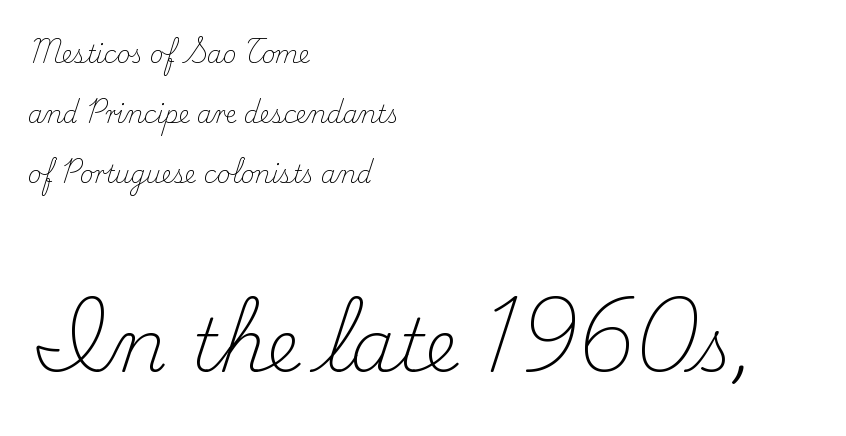
Q: Is the text bold? A: No.
Q: Is the text italic (slanted)? A: Yes.
Q: Is the typeface a serif or a sans-serif typeface? A: Serif.
Q: Is the text underlined? A: No.
Q: How is the paragraph aligned? A: Left-aligned.
Q: Is the spacing between letters normal or unusually wide? A: Normal.
Q: Is the spacing between lines tight, normal or loose? A: Loose.
Q: Which block of text is set in a larger size, the first (top) or the second (bottom)? A: The second (bottom) one.
Q: Width (condensed, normal, or wide)? A: Normal.
Q: Stroke contrast? A: Medium.
Q: x-height? A: Small.
Q: Monospaced? A: No.
